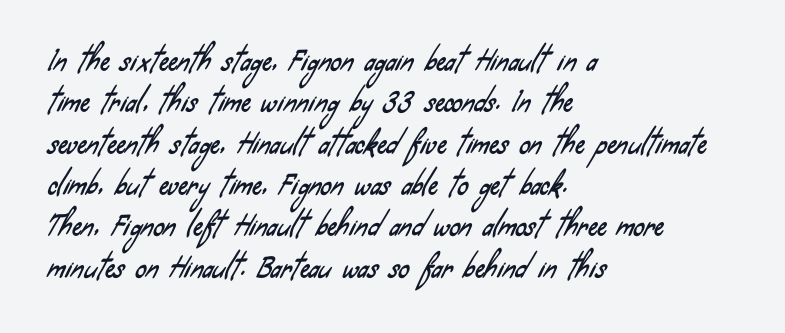
Q: Is the text underlined? A: No.
Q: How is the paragraph aligned? A: Left-aligned.
Q: Is the spacing between letters normal or unusually wide? A: Normal.
Q: Is the spacing between lines tight, normal or loose? A: Normal.
